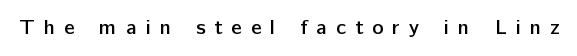
The letters are semibold — heavier than regular but short of a full bold. The gaps between neighbouring characters are conspicuously large. A clean baseline with only descenders dipping below it. Posture: straight, roman, zero tilt.
